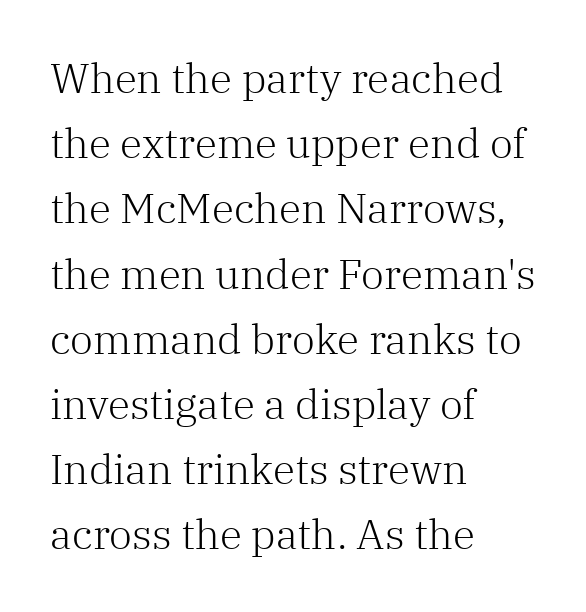
{"serif": "yes", "italic": "no", "bold": "no", "weight": "light", "width": "normal", "stroke_contrast": "low", "x_height": "medium", "monospaced": "no", "underline": "no", "align": "left", "line_spacing": "normal", "line_spacing_ratio": 1.59, "letter_spacing": "normal", "letter_spacing_em": 0.0, "glyph_px": 41}
